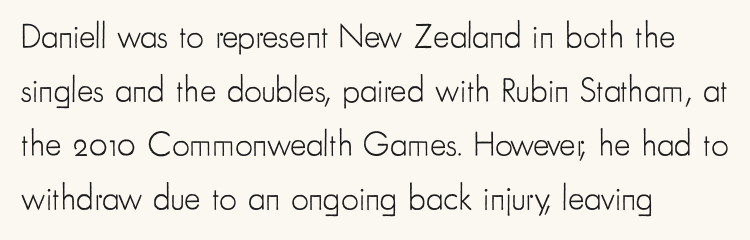
Caption: standard tracking, unaltered. Style check: upright. Type without underlining. Letters have the restrained weight of plain body copy at most.
